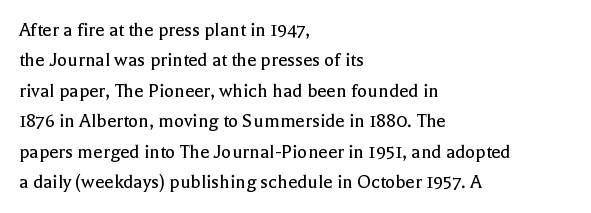
{"italic": "no", "bold": "no", "underline": "no", "align": "left", "line_spacing": "normal", "line_spacing_ratio": 1.45, "letter_spacing": "normal", "letter_spacing_em": 0.0, "glyph_px": 21}
